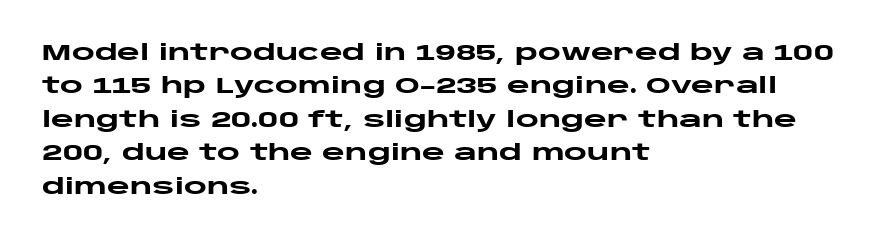
{"italic": "no", "bold": "yes", "underline": "no", "align": "left", "line_spacing": "normal", "line_spacing_ratio": 1.52, "letter_spacing": "normal", "letter_spacing_em": 0.0, "glyph_px": 22}
